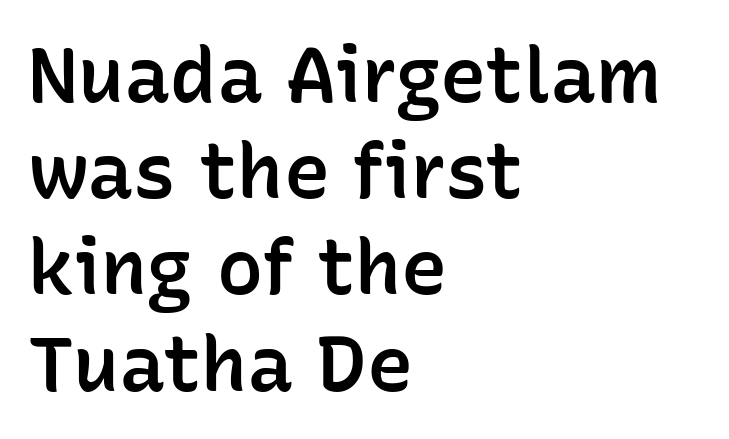
Q: Is the text bold? A: Semi-bold.
Q: Is the text italic (slanted)? A: No, it is upright.
Q: Is the typeface a serif or a sans-serif typeface? A: Sans-serif.
Q: Is the text underlined? A: No.
Q: How is the paragraph aligned? A: Left-aligned.
Q: Is the spacing between letters normal or unusually wide? A: Normal.
Q: Is the spacing between lines tight, normal or loose? A: Normal.
Q: Width (condensed, normal, or wide)? A: Normal.
Q: Stroke contrast? A: Low.
Q: x-height? A: Medium.
Q: Monospaced? A: No.
